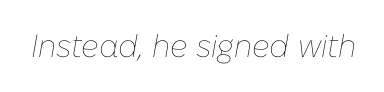
The image shows 32 px thin type, italic (leaning right); set normal letter spacing, not underlined; low stroke contrast and a medium x-height.
